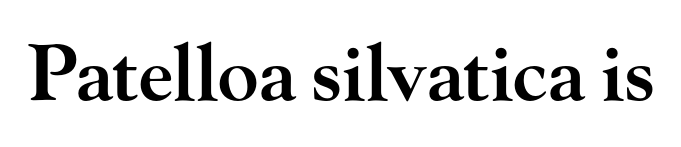
Looks like regular typesetting: each glyph gets only the width it needs. Summary of weight: moderately heavy, a semibold. The space directly below the letters is spotless. Posture: upright roman.
